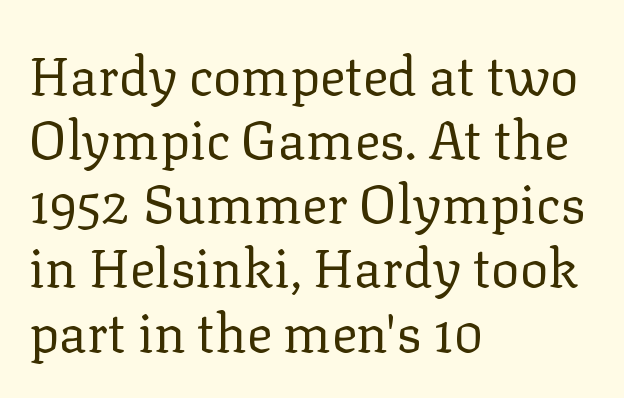
Q: Is the text bold? A: No.
Q: Is the text italic (slanted)? A: No, it is upright.
Q: Is the typeface a serif or a sans-serif typeface? A: Serif.
Q: Is the text underlined? A: No.
Q: How is the paragraph aligned? A: Left-aligned.
Q: Is the spacing between letters normal or unusually wide? A: Normal.
Q: Width (condensed, normal, or wide)? A: Normal.
Q: Stroke contrast? A: Low.
Q: x-height? A: Medium.
Q: Monospaced? A: No.
